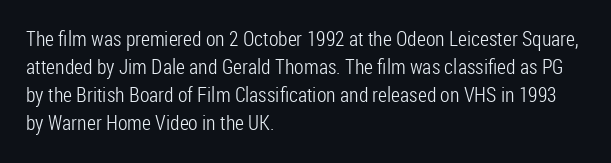
The image shows 21 px text type, upright; set left-aligned, normal line spacing (1.34x), normal letter spacing, not underlined.
